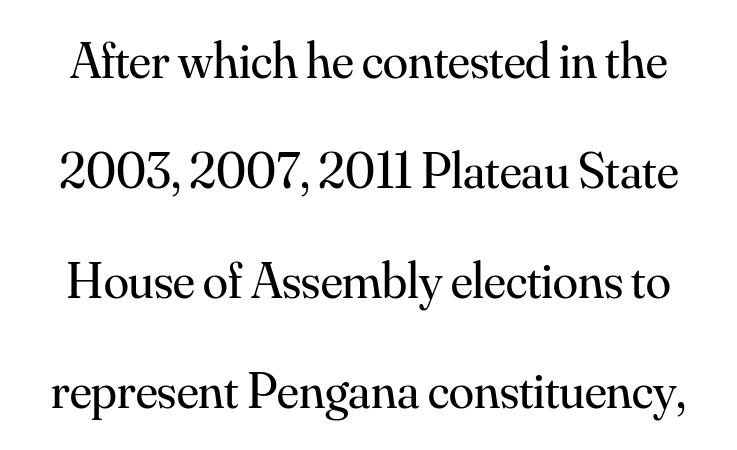
{"serif": "yes", "italic": "no", "bold": "no", "weight": "regular", "width": "normal", "stroke_contrast": "medium", "x_height": "small", "monospaced": "no", "underline": "no", "line_spacing": "loose", "line_spacing_ratio": 2.16, "letter_spacing": "normal", "letter_spacing_em": 0.0, "glyph_px": 51}
